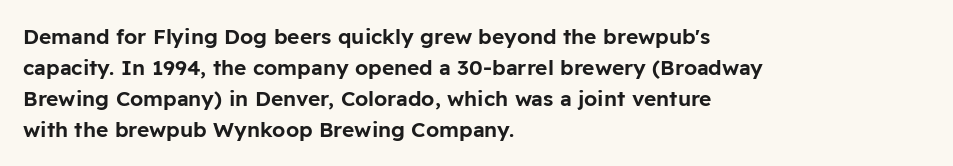
The image shows 21 px text type, upright; set left-aligned, normal line spacing (1.47x), normal letter spacing, not underlined.
